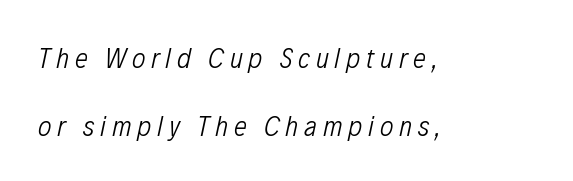
Q: Is the text bold? A: No.
Q: Is the text italic (slanted)? A: Yes, it leans right by about 12 degrees.
Q: Is the text underlined? A: No.
Q: How is the paragraph aligned? A: Left-aligned.
Q: Is the spacing between letters normal or unusually wide? A: Unusually wide.
Q: Is the spacing between lines tight, normal or loose? A: Loose.
Q: Width (condensed, normal, or wide)? A: Condensed.
Q: Stroke contrast? A: Low.
Q: x-height? A: Medium.
Q: Monospaced? A: No.
